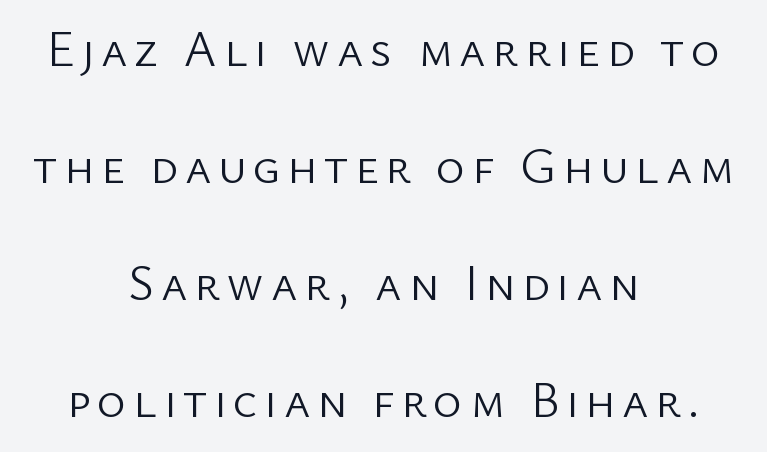
The image shows 50 px light sans-serif type, upright; set centered, loose line spacing (2.34x), not underlined; low stroke contrast and a medium x-height.
